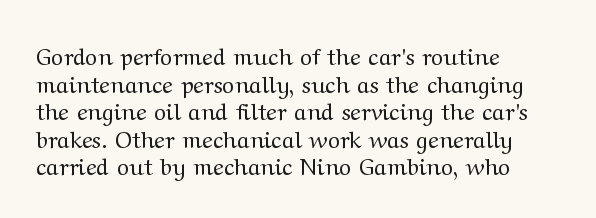
Q: Is the text bold? A: No.
Q: Is the text italic (slanted)? A: No, it is upright.
Q: Is the text underlined? A: No.
Q: How is the paragraph aligned? A: Left-aligned.
Q: Is the spacing between letters normal or unusually wide? A: Normal.
